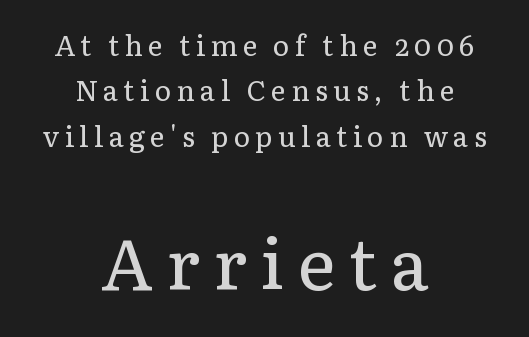
The image shows 71 px regular-weight serif type, upright; set centered, normal line spacing (1.62x), not underlined; the second (bottom) block is 2.54x larger; low stroke contrast and a medium x-height.
